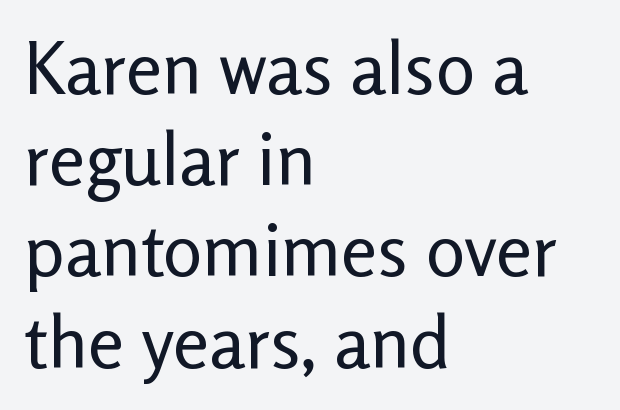
{"serif": "no", "italic": "no", "bold": "no", "weight": "regular", "width": "normal", "stroke_contrast": "low", "x_height": "medium", "monospaced": "no", "underline": "no", "align": "left", "line_spacing": "normal", "line_spacing_ratio": 1.25, "letter_spacing": "normal", "letter_spacing_em": 0.0, "glyph_px": 73}
